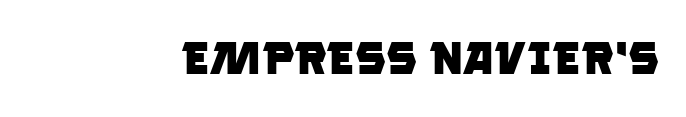
Q: Is the text bold? A: Yes.
Q: Is the typeface a serif or a sans-serif typeface? A: Sans-serif.
Q: Is the text underlined? A: No.
Q: Is the spacing between letters normal or unusually wide? A: Normal.
Q: Width (condensed, normal, or wide)? A: Normal.
Q: Stroke contrast? A: Low.
Q: x-height? A: Large.
Q: Monospaced? A: No.
